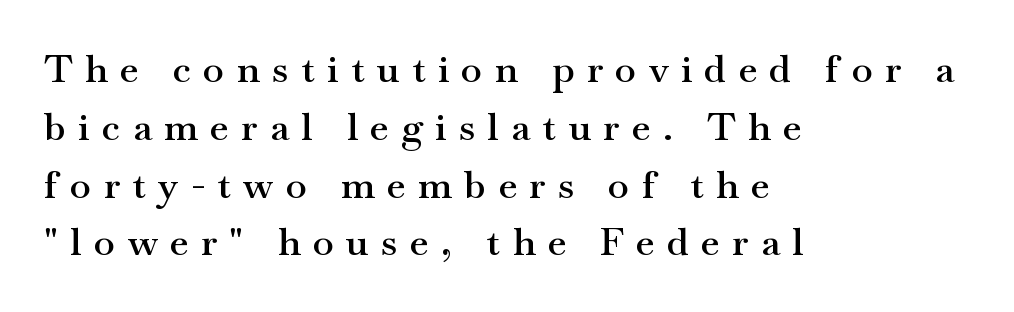
{"serif": "yes", "italic": "no", "bold": "semi", "weight": "semibold", "width": "wide", "stroke_contrast": "medium", "x_height": "small", "monospaced": "no", "underline": "no", "align": "left", "line_spacing": "normal", "line_spacing_ratio": 1.52, "letter_spacing": "wide", "letter_spacing_em": 0.33, "glyph_px": 38}
